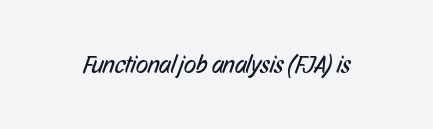
Q: Is the text bold? A: No.
Q: Is the text underlined? A: No.
Q: Is the spacing between letters normal or unusually wide? A: Normal.
